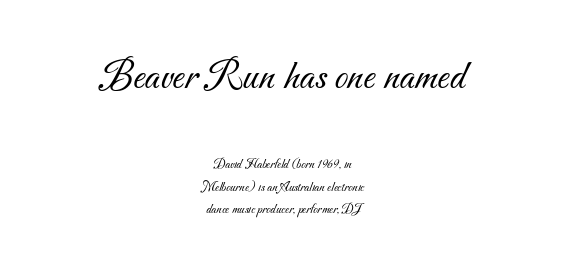
{"serif": "no", "bold": "no", "weight": "light", "width": "normal", "stroke_contrast": "medium", "x_height": "small", "monospaced": "no", "underline": "no", "align": "center", "line_spacing": "normal", "line_spacing_ratio": 1.6, "letter_spacing": "normal", "letter_spacing_em": 0.0, "larger_block": "first", "size_ratio": 3.07, "glyph_px": 43}
